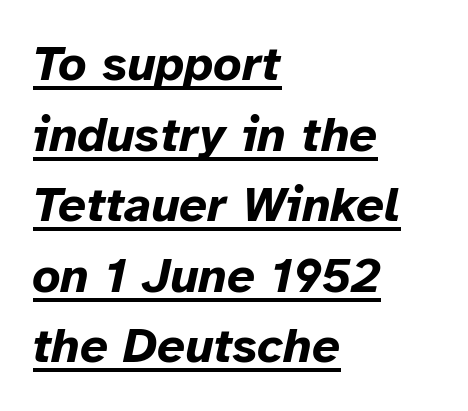
No extra tracking has been applied to these lines. This is oblique type, the kind used for emphasis or titles. If you measured baseline to baseline, you'd find a middling distance. Chunky letters — that's bold for sure. Layout note: lines flush left.
